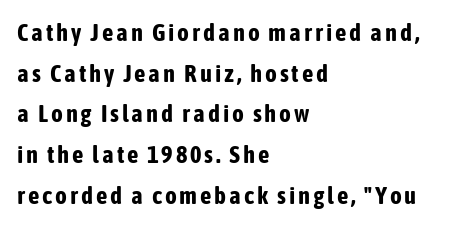
Q: Is the text bold? A: Yes.
Q: Is the text italic (slanted)? A: No, it is upright.
Q: Is the text underlined? A: No.
Q: How is the paragraph aligned? A: Left-aligned.
Q: Is the spacing between lines tight, normal or loose? A: Normal.
